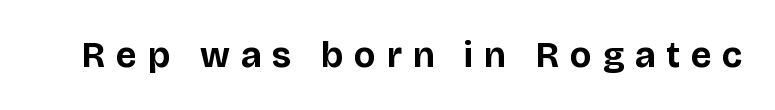
{"serif": "no", "italic": "no", "bold": "yes", "weight": "bold", "width": "normal", "stroke_contrast": "low", "x_height": "large", "monospaced": "no", "underline": "no", "letter_spacing": "wide", "letter_spacing_em": 0.31, "glyph_px": 36}
